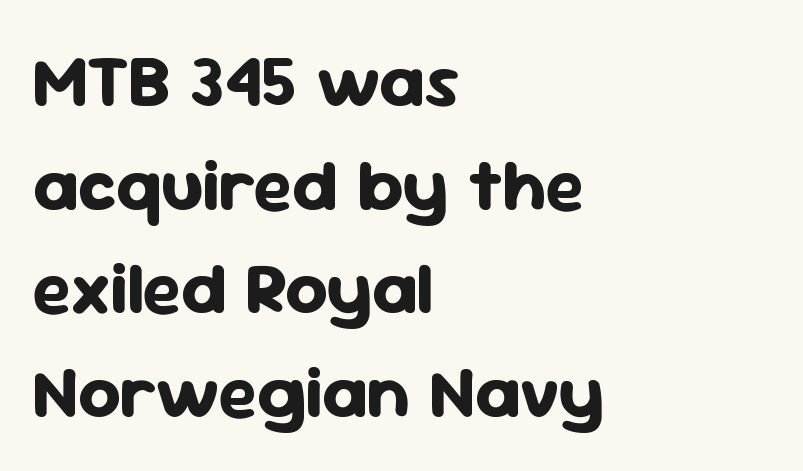
Q: Is the text bold? A: Yes.
Q: Is the text italic (slanted)? A: No, it is upright.
Q: Is the typeface a serif or a sans-serif typeface? A: Sans-serif.
Q: Is the text underlined? A: No.
Q: How is the paragraph aligned? A: Left-aligned.
Q: Is the spacing between letters normal or unusually wide? A: Normal.
Q: Is the spacing between lines tight, normal or loose? A: Normal.
Q: Width (condensed, normal, or wide)? A: Normal.
Q: Stroke contrast? A: Low.
Q: x-height? A: Medium.
Q: Monospaced? A: No.
